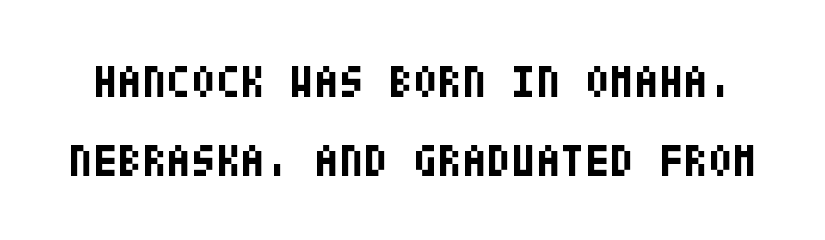
{"serif": "no", "italic": "no", "bold": "yes", "weight": "bold", "width": "condensed", "stroke_contrast": "low", "x_height": "large", "underline": "no", "line_spacing_ratio": 1.75, "letter_spacing": "normal", "letter_spacing_em": 0.0, "glyph_px": 45}
